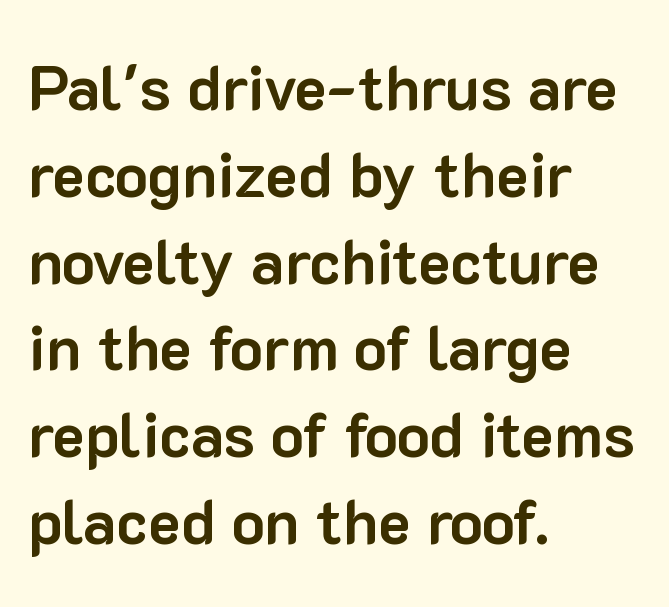
The image shows 62 px bold sans-serif type, upright; set left-aligned, normal line spacing (1.4x), normal letter spacing, not underlined; low stroke contrast and a medium x-height.
